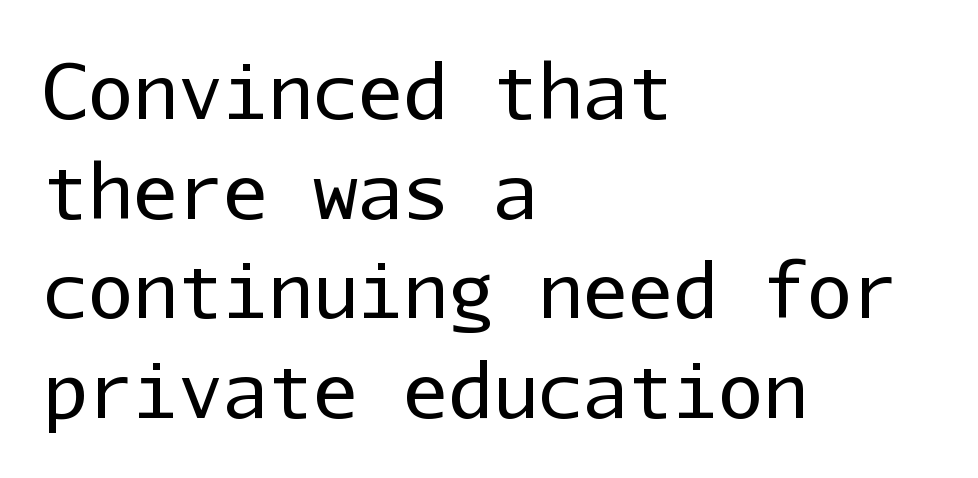
Q: Is the text bold? A: No.
Q: Is the text italic (slanted)? A: No, it is upright.
Q: Is the typeface a serif or a sans-serif typeface? A: Sans-serif.
Q: Is the text underlined? A: No.
Q: How is the paragraph aligned? A: Left-aligned.
Q: Is the spacing between letters normal or unusually wide? A: Normal.
Q: Is the spacing between lines tight, normal or loose? A: Normal.
Q: Width (condensed, normal, or wide)? A: Normal.
Q: Stroke contrast? A: Low.
Q: x-height? A: Medium.
Q: Monospaced? A: Yes.
